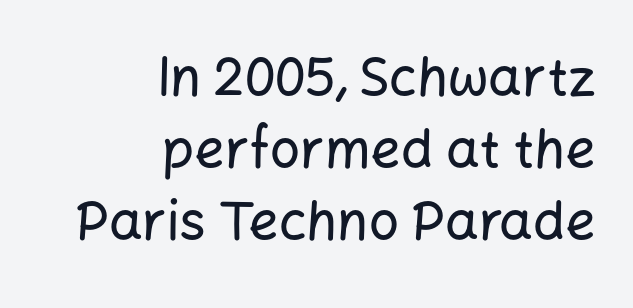
Horizontal bands of white between lines are of average thickness. A typesetter would label this face a sans. Spacing verdict: proportional, widths tailored to each character. The strip under each line holds only bare page.
